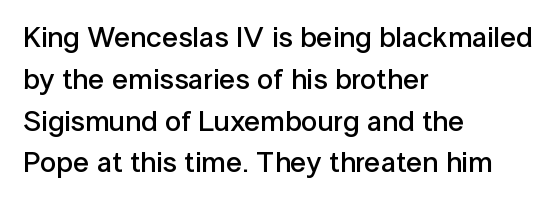
Q: Is the text bold? A: Semi-bold.
Q: Is the text italic (slanted)? A: No, it is upright.
Q: Is the typeface a serif or a sans-serif typeface? A: Sans-serif.
Q: Is the text underlined? A: No.
Q: How is the paragraph aligned? A: Left-aligned.
Q: Is the spacing between letters normal or unusually wide? A: Normal.
Q: Is the spacing between lines tight, normal or loose? A: Normal.
Q: Width (condensed, normal, or wide)? A: Normal.
Q: Stroke contrast? A: Low.
Q: x-height? A: Medium.
Q: Monospaced? A: No.
